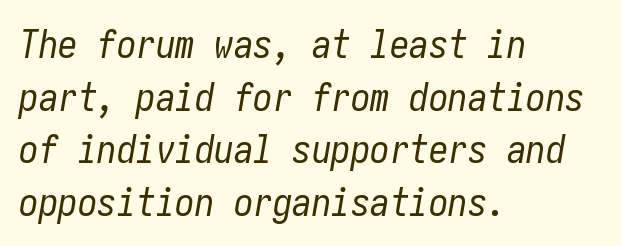
The image shows 39 px regular-weight, condensed type, italic (leaning right); set left-aligned, normal line spacing (1.35x), normal letter spacing, not underlined; low stroke contrast and a medium x-height.
